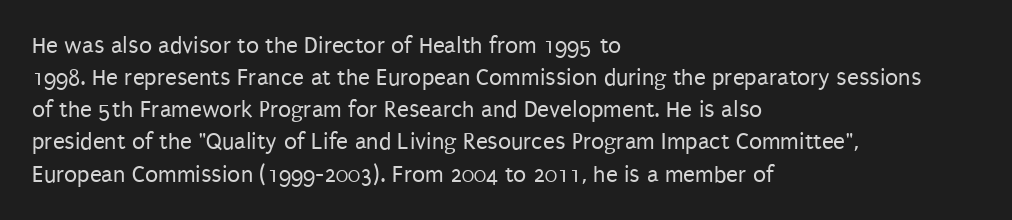
The strip under each line holds only bare page. You could call the tracking neutral — neither tight nor loose. Where is the straight margin? On the left. Upright lettering throughout. The weight tops out at a normal text grade.
